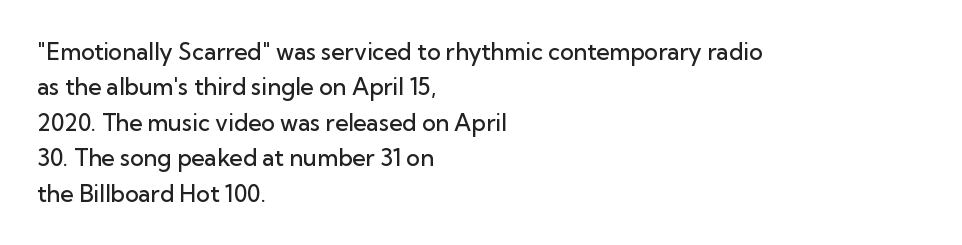
The image shows 23 px text type, upright; set left-aligned, normal line spacing (1.54x), normal letter spacing, not underlined.
